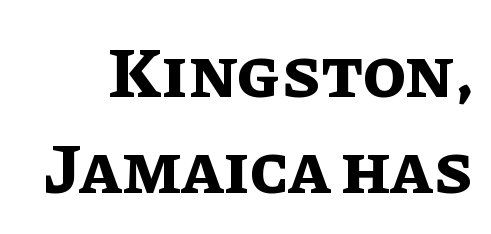
The image shows 71 px bold type, upright; set normal line spacing (1.35x), normal letter spacing, not underlined; low stroke contrast and a large x-height.
